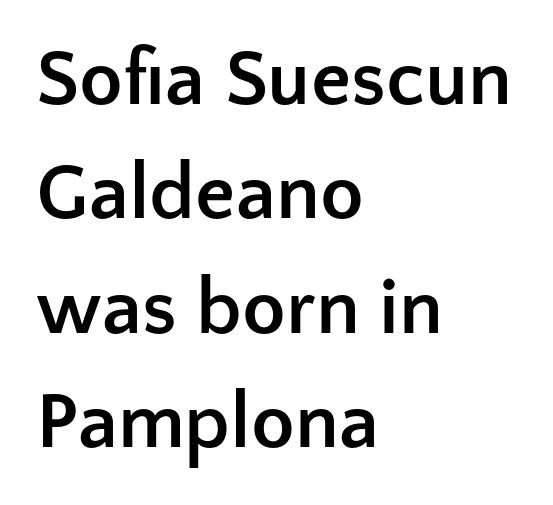
{"serif": "no", "italic": "no", "bold": "yes", "weight": "semibold", "width": "normal", "stroke_contrast": "low", "x_height": "medium", "monospaced": "no", "underline": "no", "align": "left", "line_spacing": "normal", "line_spacing_ratio": 1.43, "letter_spacing": "normal", "letter_spacing_em": 0.0, "glyph_px": 80}
